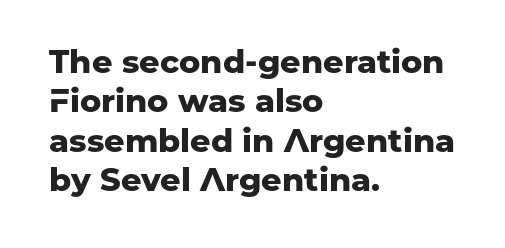
Q: Is the text bold? A: Yes.
Q: Is the text italic (slanted)? A: No, it is upright.
Q: Is the typeface a serif or a sans-serif typeface? A: Sans-serif.
Q: Is the text underlined? A: No.
Q: How is the paragraph aligned? A: Left-aligned.
Q: Is the spacing between letters normal or unusually wide? A: Normal.
Q: Width (condensed, normal, or wide)? A: Normal.
Q: Stroke contrast? A: Low.
Q: x-height? A: Medium.
Q: Monospaced? A: No.
